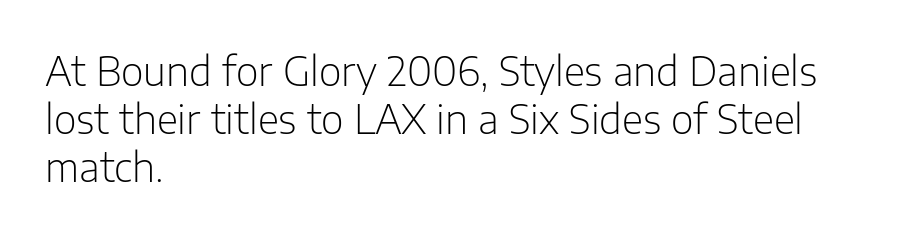
No italicization has been applied; the sample stays upright. Spacing verdict: proportional, widths tailored to each character. The type is set solid horizontally, with unmodified tracking. The passage shown is typeset with a sans-serif family. Compared with a centered layout, this one pins lines to the left instead. Quick note: underline off.
